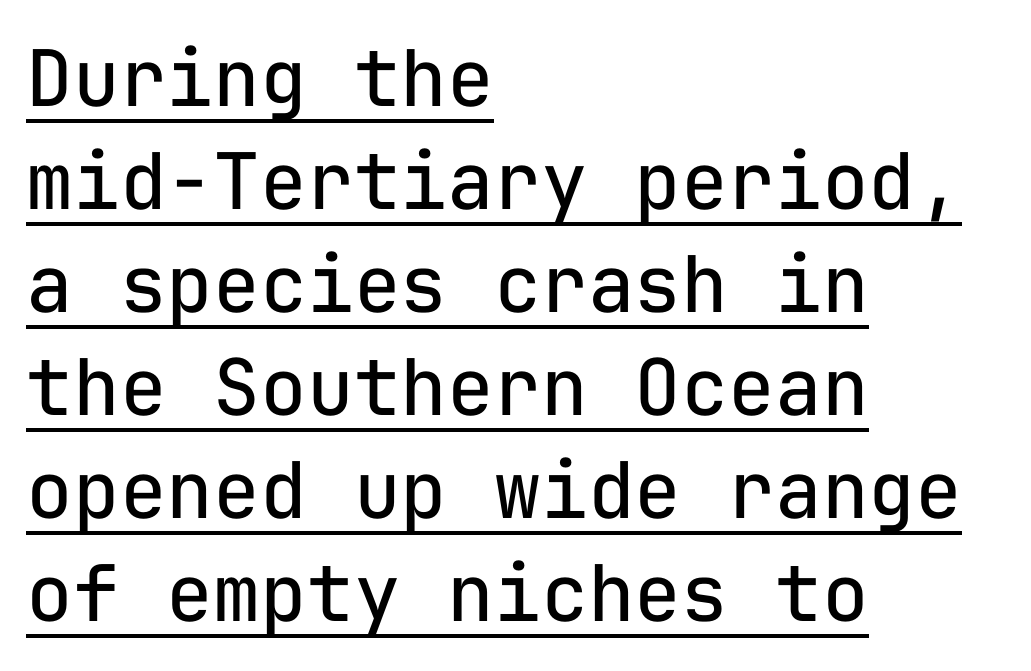
The image shows 78 px regular-weight sans-serif type, upright, monospaced; set left-aligned, normal line spacing (1.32x), normal letter spacing, underlined; low stroke contrast and a medium x-height.
